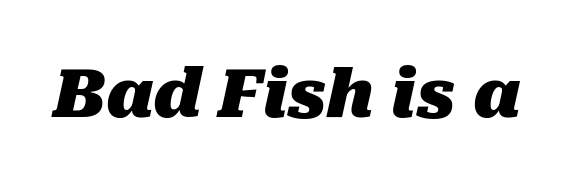
{"italic": "yes", "lean": "right", "slant_degrees": 10, "bold": "yes", "weight": "heavy", "width": "normal", "stroke_contrast": "medium", "x_height": "medium", "monospaced": "no", "underline": "no", "letter_spacing": "normal", "letter_spacing_em": 0.0, "glyph_px": 67}
